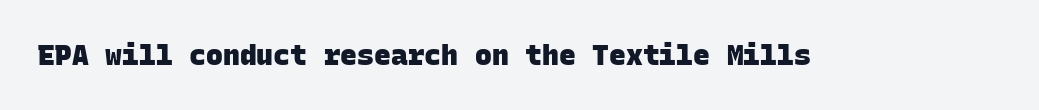
{"serif": "no", "bold": "yes", "weight": "heavy", "width": "normal", "stroke_contrast": "low", "x_height": "large", "monospaced": "yes", "underline": "no", "letter_spacing": "normal", "letter_spacing_em": 0.0, "glyph_px": 28}
